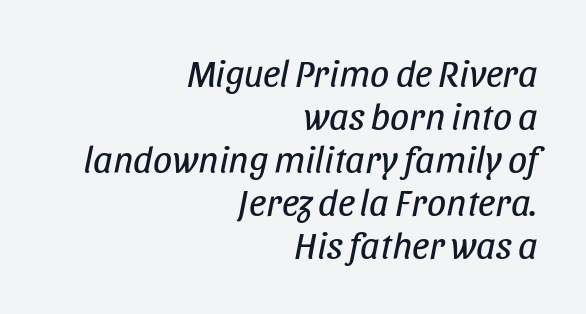
Between one letter and the next there's only the usual sliver of space. The gap between lines stays unmarked. A flush-right, rag-left setting is used for this passage. The letters advance in unequal steps, a hallmark of proportional type.
